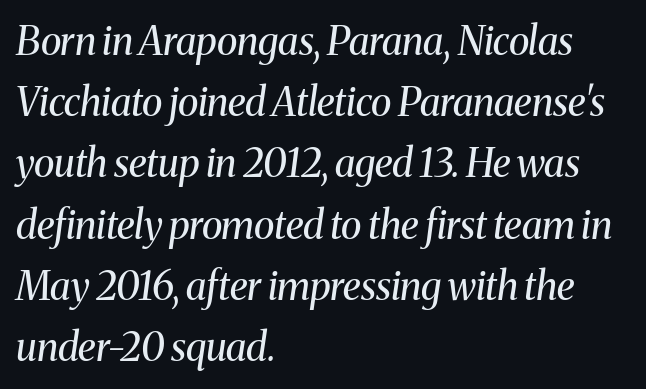
{"serif": "yes", "italic": "yes", "lean": "right", "slant_degrees": 8, "bold": "no", "weight": "regular", "width": "normal", "stroke_contrast": "medium", "x_height": "medium", "monospaced": "no", "underline": "no", "align": "left", "line_spacing": "normal", "line_spacing_ratio": 1.57, "letter_spacing": "normal", "letter_spacing_em": 0.0, "glyph_px": 39}
